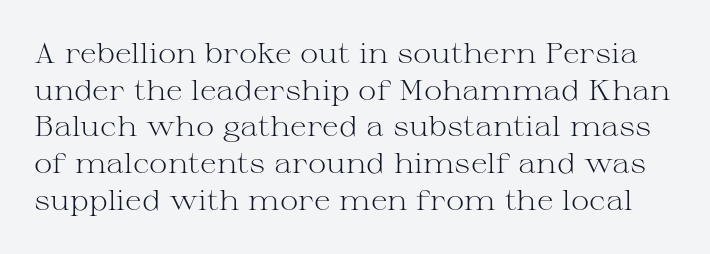
{"serif": "yes", "italic": "no", "bold": "no", "weight": "light", "width": "wide", "stroke_contrast": "medium", "x_height": "medium", "monospaced": "no", "underline": "no", "line_spacing": "normal", "line_spacing_ratio": 1.31, "letter_spacing": "normal", "letter_spacing_em": 0.0, "glyph_px": 28}
